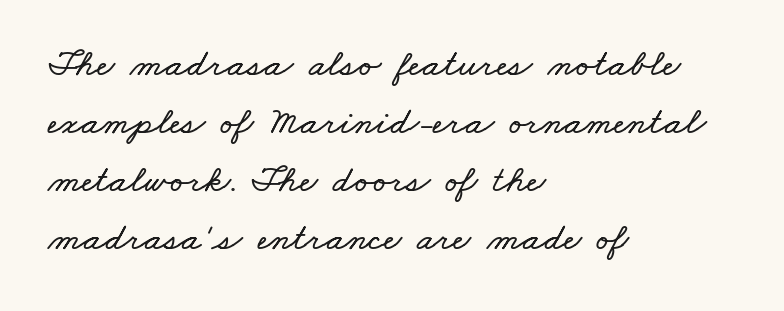
Q: Is the text underlined? A: No.
Q: How is the paragraph aligned? A: Left-aligned.
Q: Is the spacing between letters normal or unusually wide? A: Normal.
Q: Is the spacing between lines tight, normal or loose? A: Normal.
Q: Width (condensed, normal, or wide)? A: Wide.
Q: Stroke contrast? A: Low.
Q: x-height? A: Small.
Q: Monospaced? A: No.
